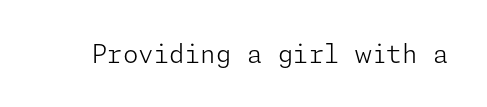
The image shows 25 px text type, upright; set normal letter spacing, not underlined.
